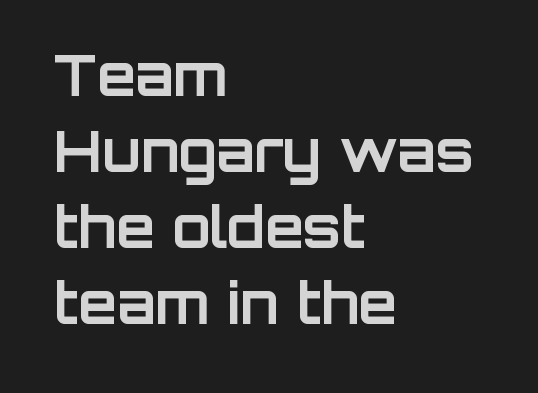
{"serif": "no", "italic": "no", "bold": "yes", "weight": "bold", "width": "normal", "stroke_contrast": "low", "x_height": "large", "monospaced": "no", "underline": "no", "align": "left", "line_spacing": "normal", "line_spacing_ratio": 1.36, "letter_spacing": "normal", "letter_spacing_em": 0.0, "glyph_px": 56}
